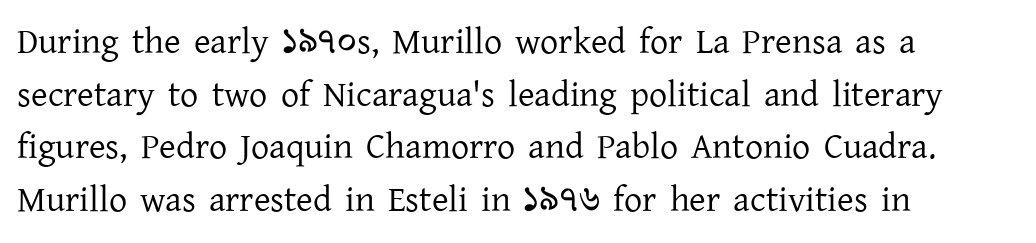
The image shows 36 px regular-weight serif type, upright; set left-aligned, normal line spacing (1.46x), normal letter spacing, not underlined; low stroke contrast and a medium x-height.
